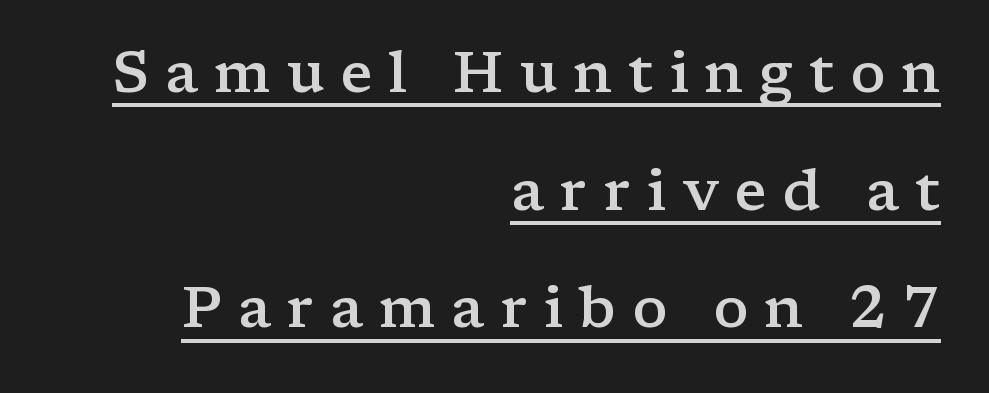
{"serif": "yes", "italic": "no", "bold": "semi", "weight": "semibold", "width": "wide", "stroke_contrast": "low", "x_height": "medium", "monospaced": "no", "underline": "yes", "align": "right", "line_spacing": "loose", "line_spacing_ratio": 2.03, "letter_spacing": "wide", "letter_spacing_em": 0.27, "glyph_px": 58}
